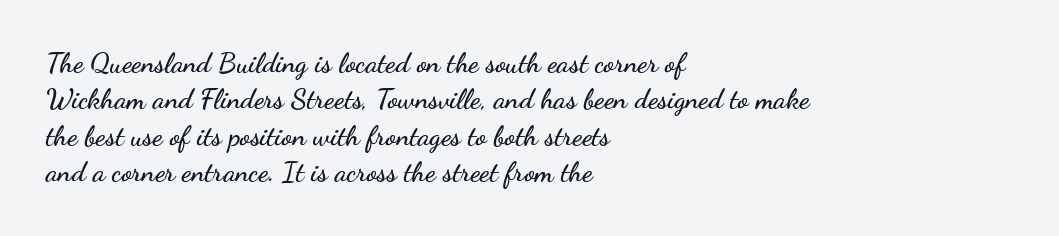
Casual observation: everything's shoved over to the left. Quick note: interline space is typical. Rule under the text: the space is simply empty. The text was rendered using a sans face with plain stroke endings.
